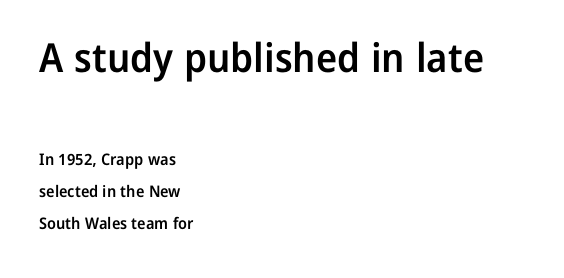
Alignment: flush left. Visually, the top section dominates because its glyphs are scaled up. Quick note: underline off. The designer dialed line spacing up above the default. Is there any slant? The stems are plumb.
